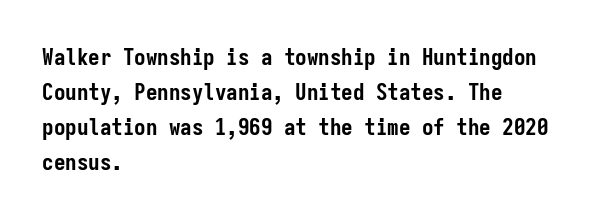
Q: Is the text bold? A: Yes.
Q: Is the text italic (slanted)? A: No, it is upright.
Q: Is the text underlined? A: No.
Q: How is the paragraph aligned? A: Left-aligned.
Q: Is the spacing between letters normal or unusually wide? A: Normal.
Q: Is the spacing between lines tight, normal or loose? A: Normal.
